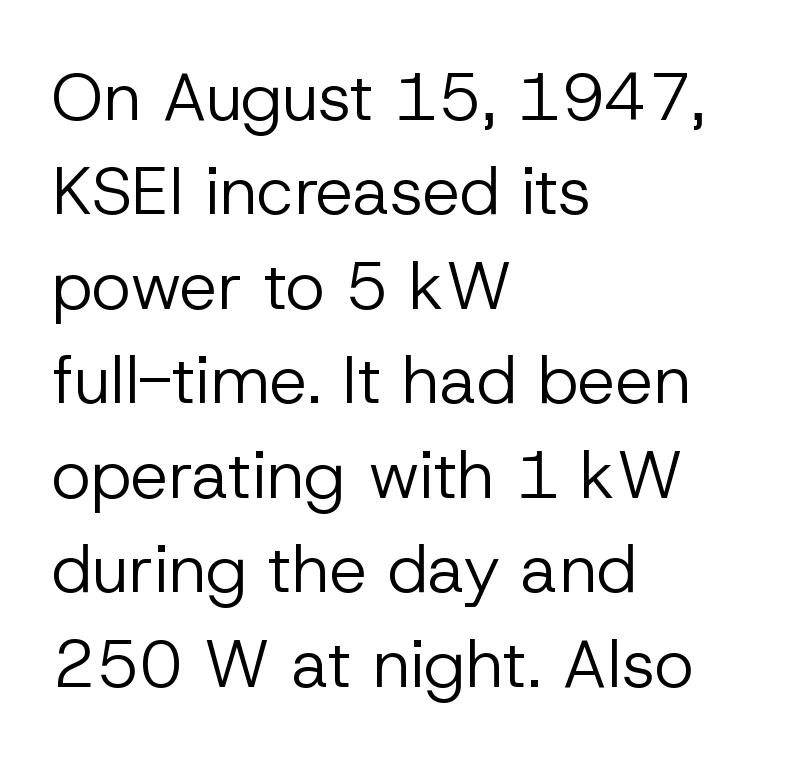
{"serif": "no", "italic": "no", "bold": "no", "weight": "regular", "width": "normal", "stroke_contrast": "low", "x_height": "medium", "monospaced": "no", "underline": "no", "align": "left", "line_spacing": "normal", "line_spacing_ratio": 1.41, "letter_spacing": "normal", "letter_spacing_em": 0.0, "glyph_px": 67}
